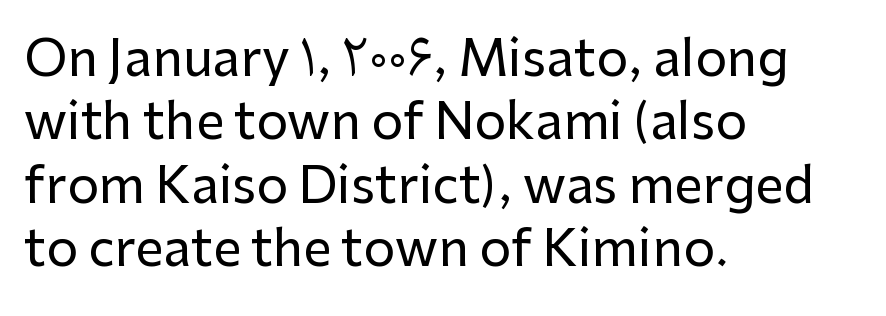
The image shows 50 px sans-serif type, upright; set left-aligned, normal line spacing (1.27x), normal letter spacing, not underlined; low stroke contrast and a medium x-height.
